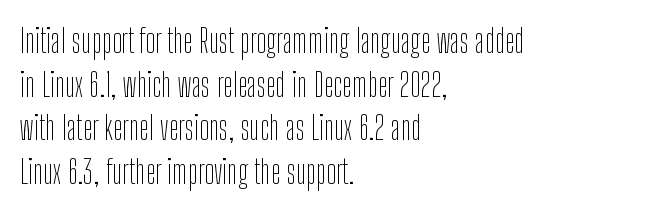
{"serif": "no", "italic": "no", "bold": "no", "weight": "thin", "width": "condensed", "stroke_contrast": "low", "x_height": "medium", "monospaced": "no", "underline": "no", "align": "left", "line_spacing": "normal", "line_spacing_ratio": 1.32, "letter_spacing": "normal", "letter_spacing_em": 0.0, "glyph_px": 33}
